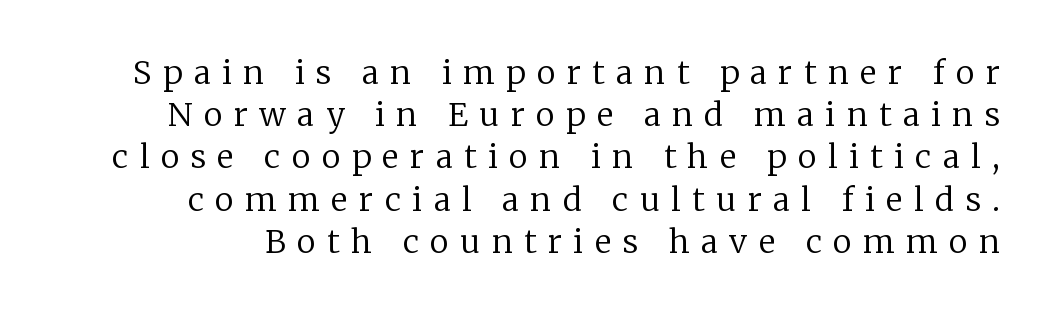
{"serif": "yes", "italic": "no", "bold": "no", "weight": "regular", "width": "normal", "stroke_contrast": "low", "x_height": "medium", "monospaced": "no", "underline": "no", "line_spacing": "normal", "line_spacing_ratio": 1.32, "letter_spacing": "wide", "letter_spacing_em": 0.36, "glyph_px": 32}
